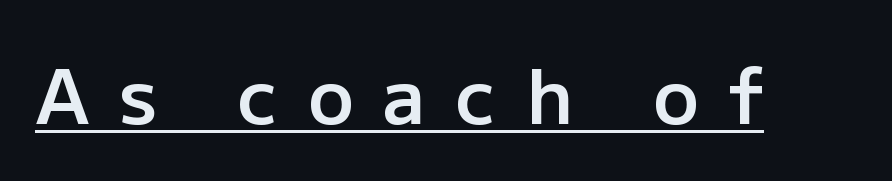
Q: Is the text bold? A: Semi-bold.
Q: Is the text italic (slanted)? A: No, it is upright.
Q: Is the typeface a serif or a sans-serif typeface? A: Sans-serif.
Q: Is the text underlined? A: Yes.
Q: Is the spacing between letters normal or unusually wide? A: Unusually wide.
Q: Width (condensed, normal, or wide)? A: Normal.
Q: Stroke contrast? A: Low.
Q: x-height? A: Medium.
Q: Monospaced? A: No.
